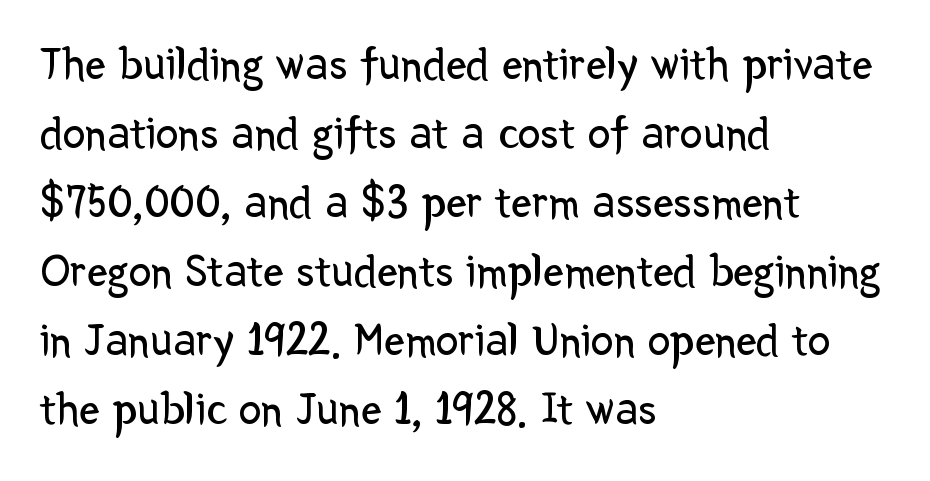
The image shows 46 px regular-weight sans-serif type, upright; set left-aligned, normal line spacing (1.5x), normal letter spacing, not underlined; low stroke contrast and a medium x-height.
